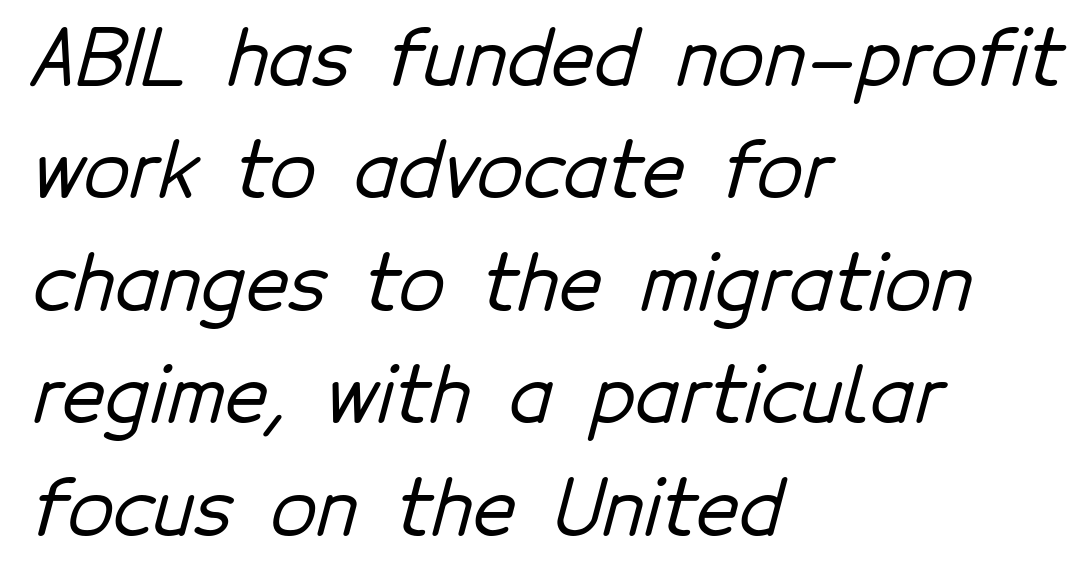
{"serif": "no", "width": "normal", "stroke_contrast": "low", "x_height": "medium", "monospaced": "no", "underline": "no", "align": "left", "line_spacing": "normal", "line_spacing_ratio": 1.5, "letter_spacing": "normal", "letter_spacing_em": 0.0, "glyph_px": 75}
